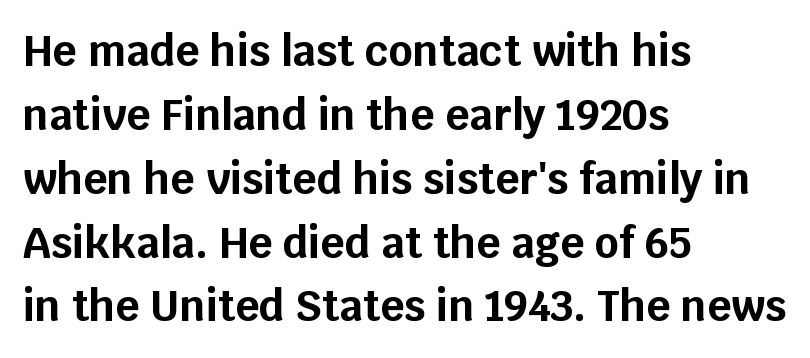
Letterform terminals end flat and unadorned throughout the passage. A student would call this left alignment; a typographer would say flush left, rag right. The gap between lines stays unmarked. Observe the ordinary spacing: letters are neighbours, not strangers. Thick stems and heavy bowls — unmistakably bold.
